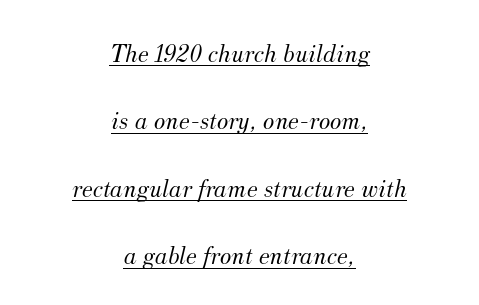
Q: Is the text bold? A: No.
Q: Is the text italic (slanted)? A: Yes, it leans right by about 12 degrees.
Q: Is the text underlined? A: Yes.
Q: How is the paragraph aligned? A: Centered.
Q: Is the spacing between letters normal or unusually wide? A: Normal.
Q: Is the spacing between lines tight, normal or loose? A: Loose.
